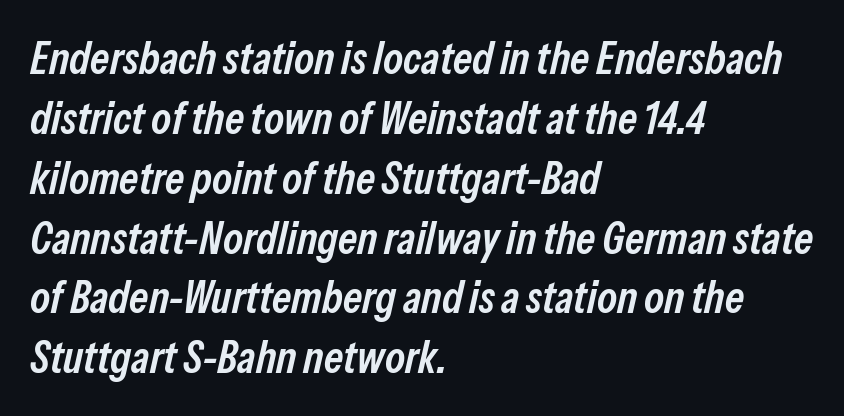
The image shows 45 px semibold, condensed type, italic (leaning right); set left-aligned, normal line spacing (1.33x), normal letter spacing, not underlined; low stroke contrast and a medium x-height.
